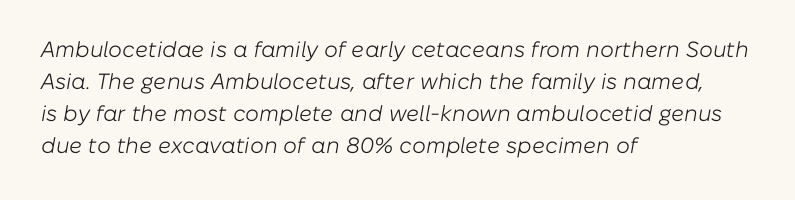
Descenders hang freely into open space. Does extra space separate the letters? No, they use regular spacing. The whole block is typeset with a tilt. The space between consecutive lines is moderate. Counters stay open thanks to moderate or lighter strokes. One-word summary of the alignment: left.
